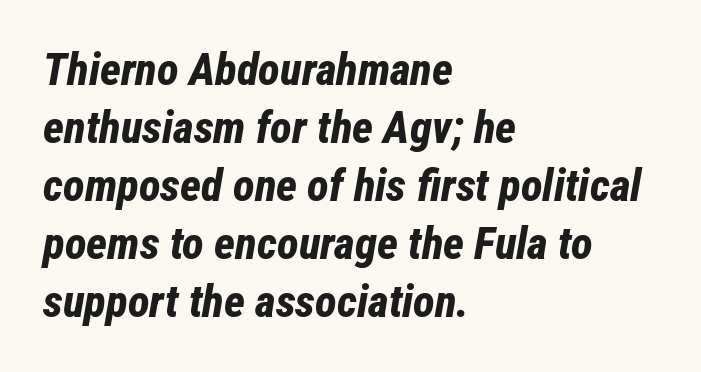
The image shows 45 px bold, condensed type, italic (leaning right); set left-aligned, normal line spacing (1.29x), normal letter spacing, not underlined; low stroke contrast and a medium x-height.
